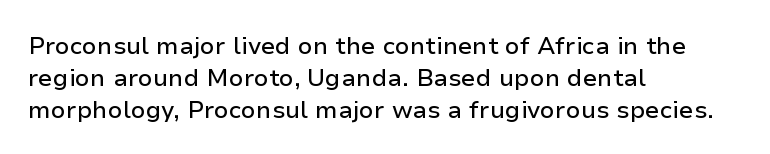
No italicization has been applied; the sample stays upright. The vertical gap from one line to the next is medium. Standard letterfit; no display-style spreading of the glyphs. The passage is arranged the way most books set body copy — flush left. Rule under the text: the space is simply empty.
